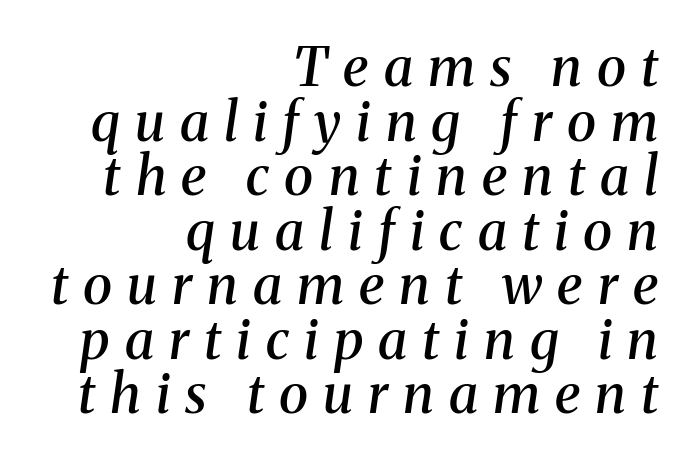
{"serif": "yes", "italic": "yes", "lean": "right", "slant_degrees": 8, "bold": "semi", "weight": "semibold", "width": "normal", "stroke_contrast": "medium", "x_height": "medium", "monospaced": "no", "underline": "no", "align": "right", "line_spacing": "tight", "line_spacing_ratio": 1.01, "letter_spacing": "wide", "letter_spacing_em": 0.28, "glyph_px": 54}
